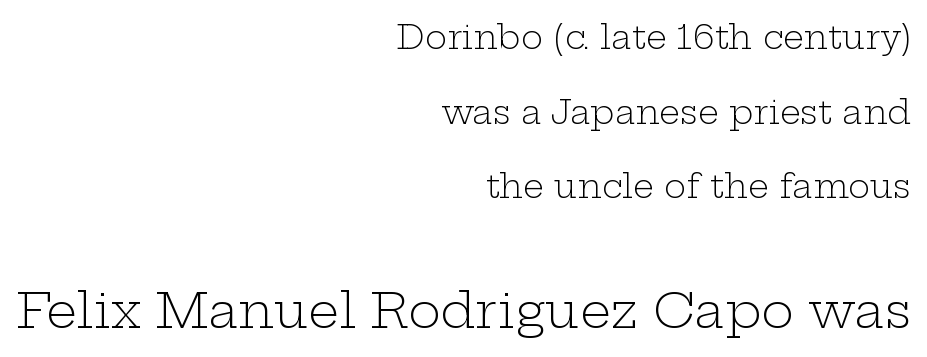
Short note: letters normally spaced. The passage shown is typeset with a serif family. Posture: straight, roman, zero tilt. Glance below the letters and you will spot only blank space.
